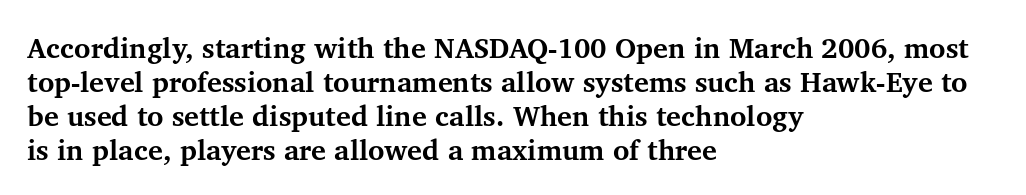
The image shows 28 px bold serif type, upright; set left-aligned, line spacing 1.22x, normal letter spacing, not underlined; medium stroke contrast and a medium x-height.
